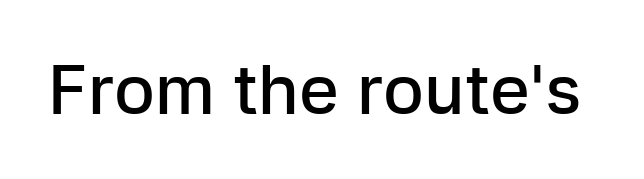
In terms of letterform style, serifs are entirely absent. Decoration check: the copy has no underline. There is no visible air inserted between adjacent glyphs. Spacing verdict: proportional, widths tailored to each character. Notice how the stems are strictly vertical — no italics here.
